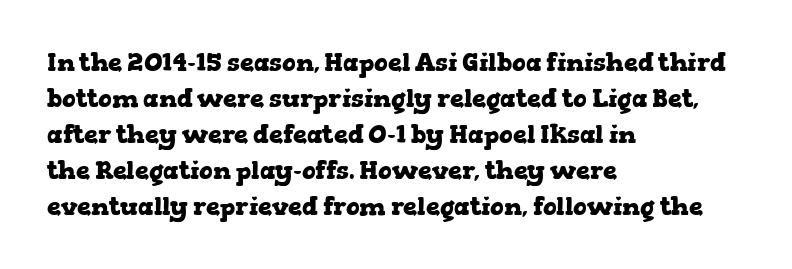
{"italic": "no", "bold": "yes", "underline": "no", "align": "left", "line_spacing": "normal", "line_spacing_ratio": 1.44, "letter_spacing": "normal", "letter_spacing_em": 0.0, "glyph_px": 25}
